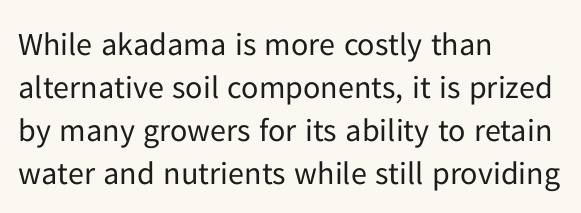
Are there feet on the stems? There aren't — it's a sans. How would I describe the line gaps? Plain and ordinary. This sample uses an upright cut, with every glyph sitting square on the baseline. Does extra space separate the letters? No, they use regular spacing. This sample has the flowing, uneven cadence of proportional lettering.
